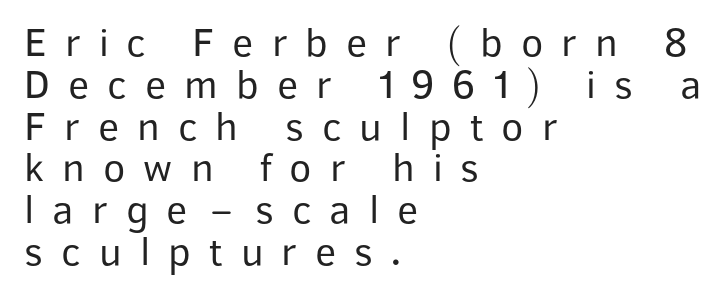
How would I describe the line gaps? Narrow and economical. Posture: vertical. Is the type heavy? It reads as light-to-regular instead. Anything drawn beneath the words? Only blank space. Here the glyphs are tracked loosely, breaking word shapes into spaced letters. Spacing verdict: proportional, widths tailored to each character.
